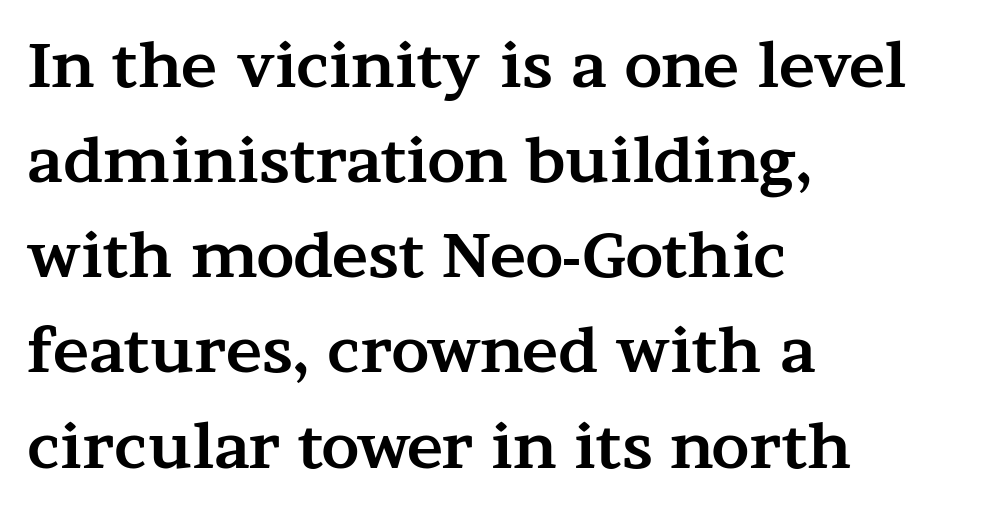
The image shows 61 px bold, wide serif type, upright; set left-aligned, normal line spacing (1.56x), normal letter spacing, not underlined; medium stroke contrast and a medium x-height.
